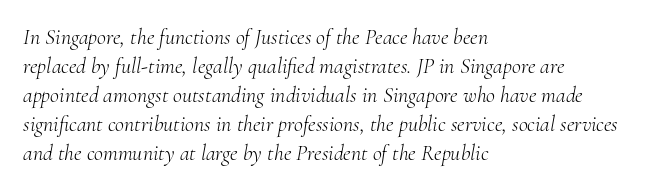
Clear beneath every line of the passage. You can tell it's italic because the verticals aren't actually vertical. Whoever set this chose a conventional vertical rhythm. The typeface has the unassuming heft of standard copy or less. Casual observation: everything's shoved over to the left. Glyph-to-glyph distance matches everyday printed text.
